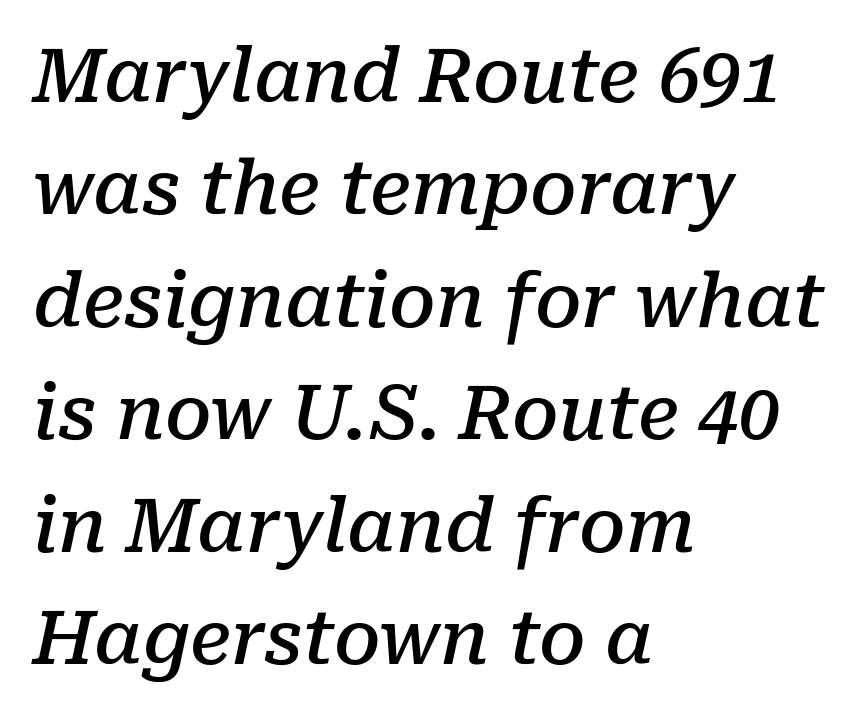
{"serif": "yes", "italic": "yes", "lean": "right", "slant_degrees": 10, "bold": "semi", "weight": "semibold", "width": "normal", "stroke_contrast": "low", "x_height": "medium", "monospaced": "no", "underline": "no", "align": "left", "line_spacing": "normal", "line_spacing_ratio": 1.52, "letter_spacing": "normal", "letter_spacing_em": 0.0, "glyph_px": 74}
